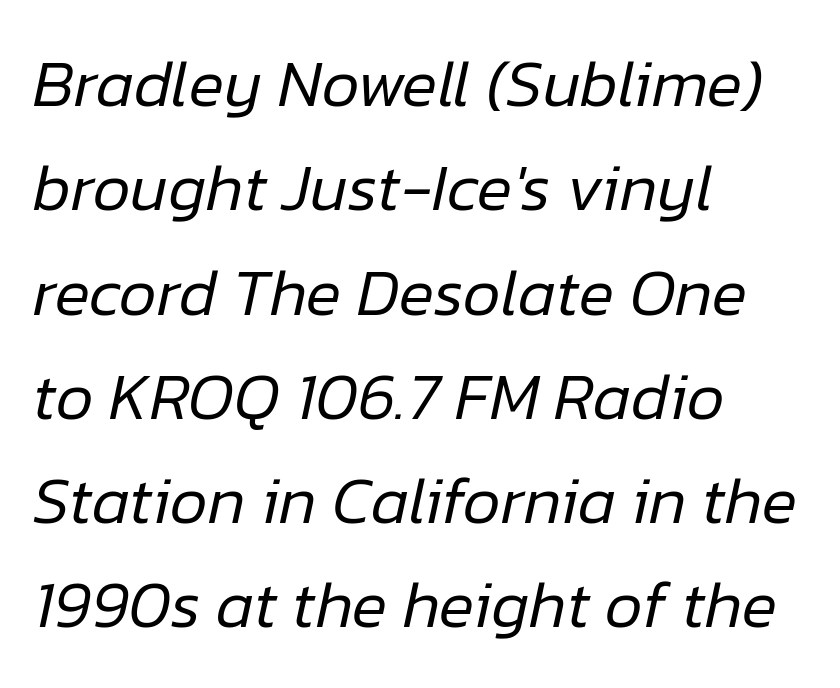
Bare-footed words on every line. Yep, that's italic — everything's leaning. The strokes carry an ordinary text weight at most. Each new line begins a customary step beneath the previous one.
